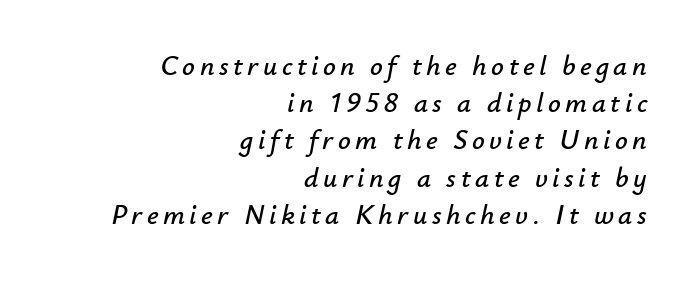
Q: Is the text italic (slanted)? A: Yes, it leans right by about 12 degrees.
Q: Is the text underlined? A: No.
Q: How is the paragraph aligned? A: Right-aligned.
Q: Is the spacing between lines tight, normal or loose? A: Normal.
Q: Width (condensed, normal, or wide)? A: Normal.
Q: Stroke contrast? A: Low.
Q: x-height? A: Small.
Q: Monospaced? A: No.
